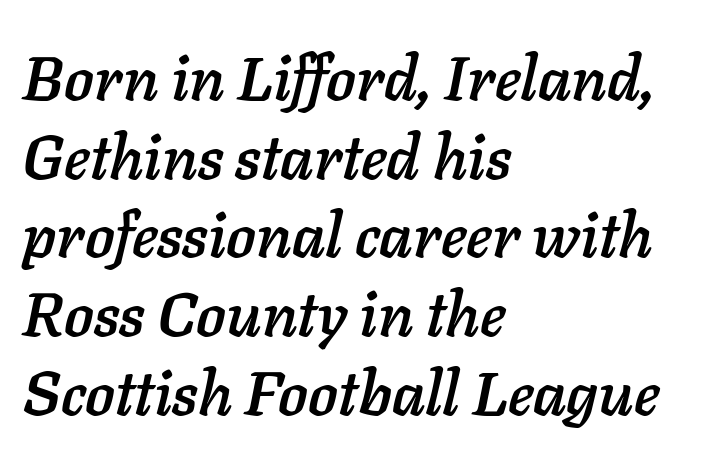
Q: Is the text italic (slanted)? A: Yes, it leans right by about 11 degrees.
Q: Is the text underlined? A: No.
Q: How is the paragraph aligned? A: Left-aligned.
Q: Is the spacing between letters normal or unusually wide? A: Normal.
Q: Is the spacing between lines tight, normal or loose? A: Normal.
Q: Width (condensed, normal, or wide)? A: Normal.
Q: Stroke contrast? A: Low.
Q: x-height? A: Medium.
Q: Monospaced? A: No.
